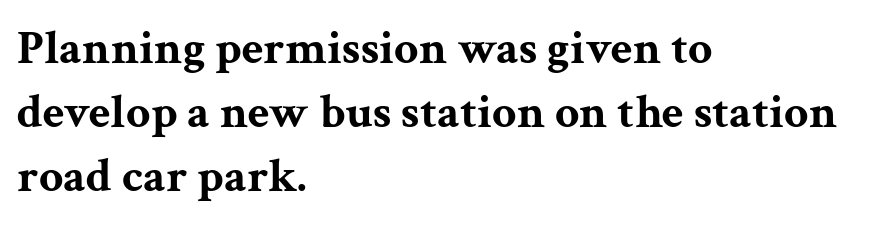
Q: Is the text bold? A: Yes.
Q: Is the text italic (slanted)? A: No, it is upright.
Q: Is the typeface a serif or a sans-serif typeface? A: Serif.
Q: Is the text underlined? A: No.
Q: How is the paragraph aligned? A: Left-aligned.
Q: Is the spacing between letters normal or unusually wide? A: Normal.
Q: Is the spacing between lines tight, normal or loose? A: Normal.
Q: Width (condensed, normal, or wide)? A: Wide.
Q: Stroke contrast? A: Medium.
Q: x-height? A: Medium.
Q: Monospaced? A: No.
